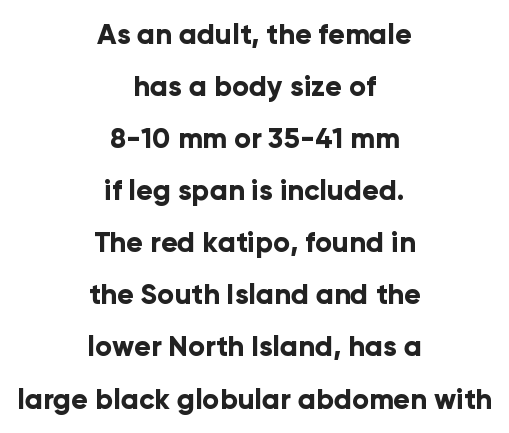
Q: Is the text bold? A: Yes.
Q: Is the text italic (slanted)? A: No, it is upright.
Q: Is the typeface a serif or a sans-serif typeface? A: Sans-serif.
Q: Is the text underlined? A: No.
Q: How is the paragraph aligned? A: Centered.
Q: Is the spacing between letters normal or unusually wide? A: Normal.
Q: Width (condensed, normal, or wide)? A: Normal.
Q: Stroke contrast? A: Low.
Q: x-height? A: Medium.
Q: Monospaced? A: No.
